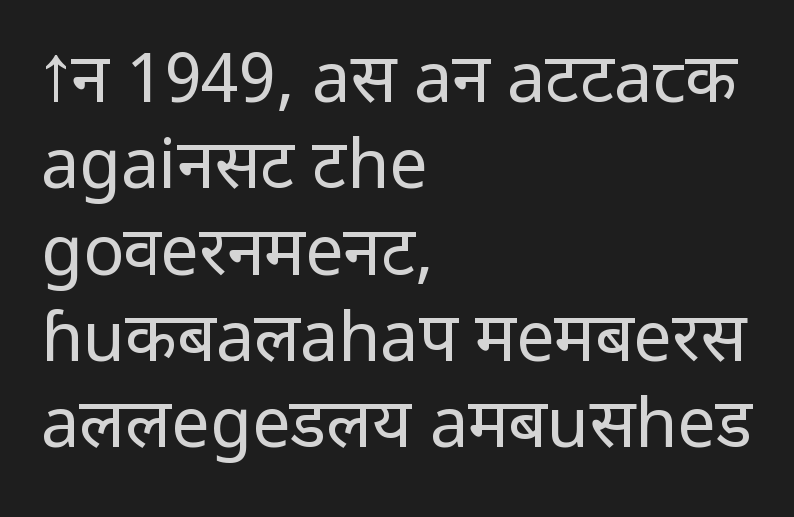
Proportional: the letters do not fall into vertical columns. Vertical stems look standard width or narrower in stroke. Italic: no, the glyphs are upright roman. Glyph-to-glyph distance matches everyday printed text. Are there feet on the stems? There aren't — it's a sans.
